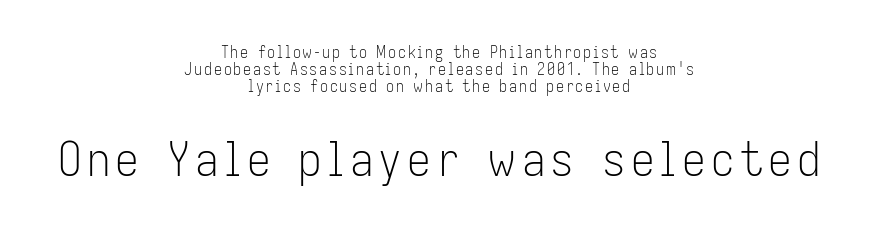
Q: Is the text bold? A: No.
Q: Is the text italic (slanted)? A: No, it is upright.
Q: Is the typeface a serif or a sans-serif typeface? A: Sans-serif.
Q: Is the text underlined? A: No.
Q: How is the paragraph aligned? A: Centered.
Q: Is the spacing between lines tight, normal or loose? A: Tight.
Q: Which block of text is set in a larger size, the first (top) or the second (bottom)? A: The second (bottom) one.
Q: Width (condensed, normal, or wide)? A: Condensed.
Q: Stroke contrast? A: Low.
Q: x-height? A: Medium.
Q: Monospaced? A: No.
